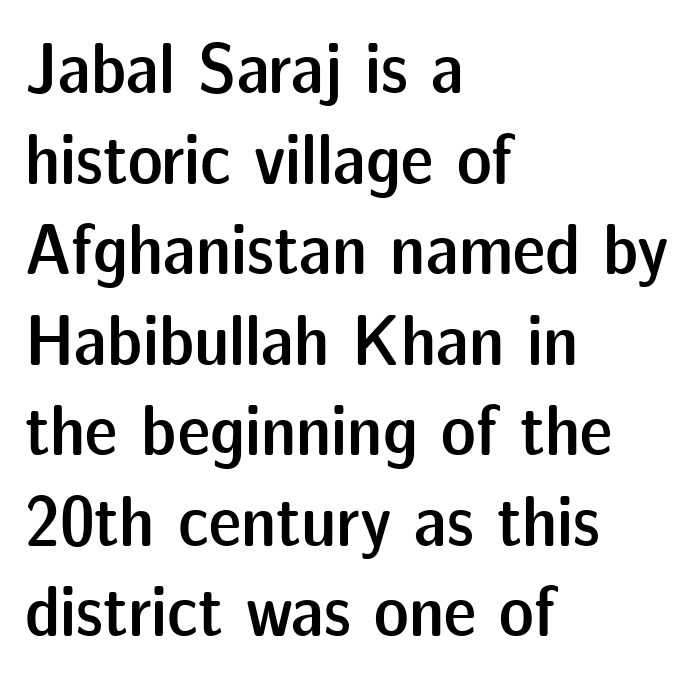
The image shows 73 px semibold sans-serif type, upright; set left-aligned, line spacing 1.24x, normal letter spacing, not underlined; low stroke contrast and a medium x-height.
